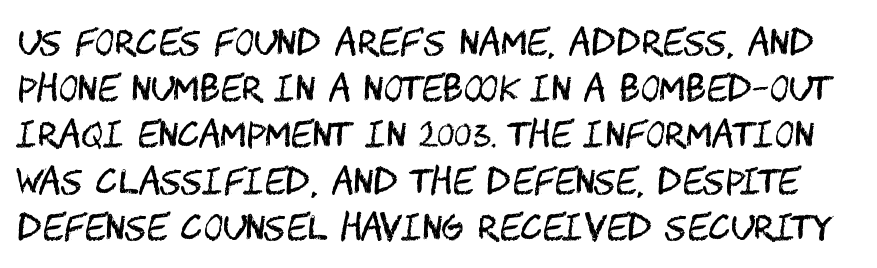
Regarding leading, the lines here are spaced in the standard way. The space beneath each line is pristine and unruled. Between one letter and the next there's only the usual sliver of space. This rendering employs a face without finishing strokes, i.e., a sans-serif.
